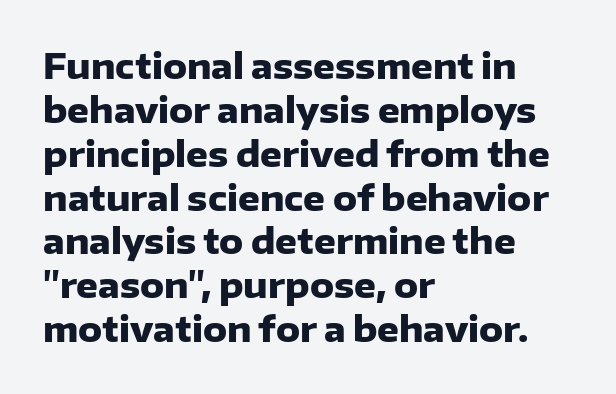
Q: Is the text bold? A: Yes.
Q: Is the text italic (slanted)? A: No, it is upright.
Q: Is the typeface a serif or a sans-serif typeface? A: Sans-serif.
Q: Is the text underlined? A: No.
Q: How is the paragraph aligned? A: Left-aligned.
Q: Is the spacing between letters normal or unusually wide? A: Normal.
Q: Is the spacing between lines tight, normal or loose? A: Normal.
Q: Width (condensed, normal, or wide)? A: Normal.
Q: Stroke contrast? A: Low.
Q: x-height? A: Medium.
Q: Monospaced? A: No.
